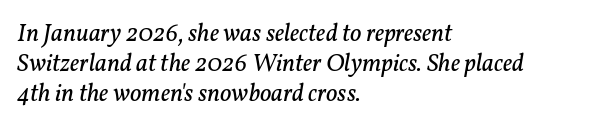
The zone under the glyphs is completely vacant. Horizontal alignment here is leftward, the default for most running prose. Ink coverage per letter is moderate at most. There is no visible air inserted between adjacent glyphs. When letters slant like this, we call the style italic.
